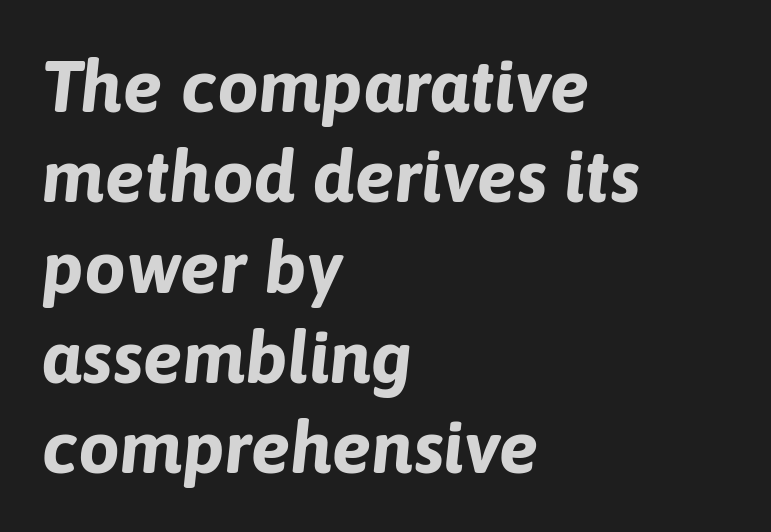
The image shows 74 px bold type, italic (leaning right); set left-aligned, line spacing 1.22x, normal letter spacing, not underlined; low stroke contrast and a medium x-height.
